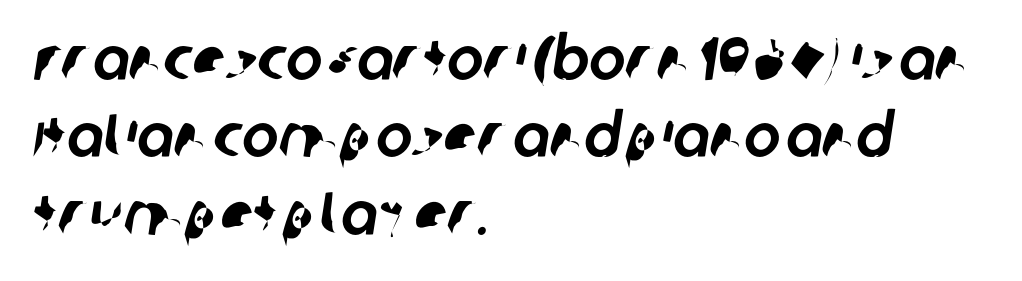
{"serif": "no", "width": "normal", "stroke_contrast": "low", "x_height": "large", "monospaced": "no", "underline": "no", "align": "left", "line_spacing": "normal", "line_spacing_ratio": 1.27, "letter_spacing": "normal", "letter_spacing_em": 0.0, "glyph_px": 61}
